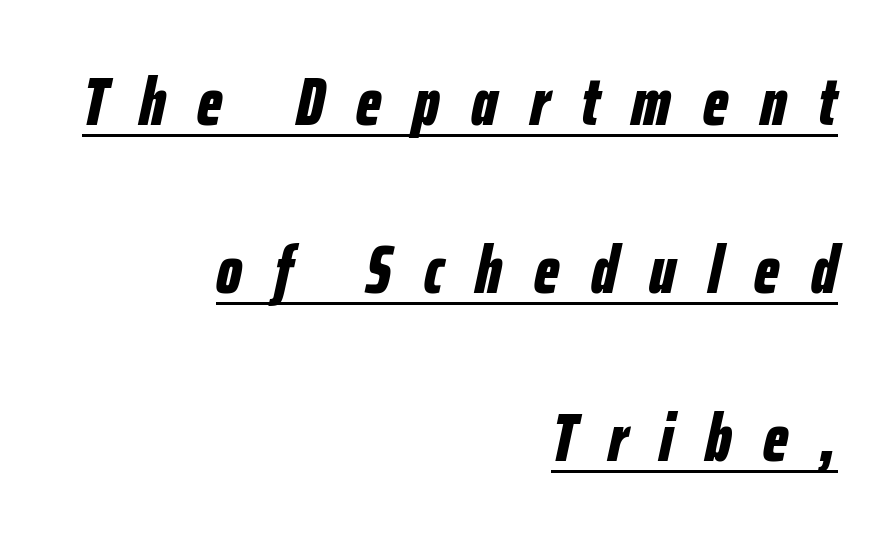
Q: Is the text bold? A: Yes.
Q: Is the text italic (slanted)? A: Yes, it leans right by about 12 degrees.
Q: Is the text underlined? A: Yes.
Q: How is the paragraph aligned? A: Right-aligned.
Q: Is the spacing between letters normal or unusually wide? A: Unusually wide.
Q: Is the spacing between lines tight, normal or loose? A: Loose.
Q: Width (condensed, normal, or wide)? A: Condensed.
Q: Stroke contrast? A: Low.
Q: x-height? A: Medium.
Q: Monospaced? A: No.
